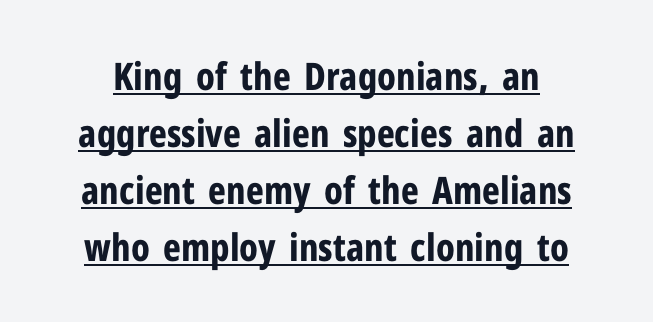
The image shows 38 px bold, condensed sans-serif type, upright; set normal line spacing (1.5x), normal letter spacing, underlined; low stroke contrast and a medium x-height.
